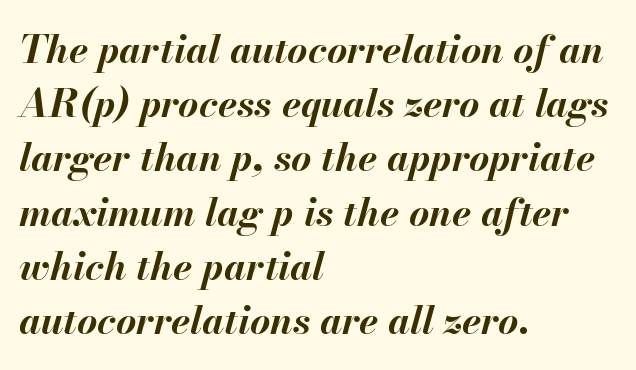
The image shows 39 px bold type, italic (leaning right); set left-aligned, normal line spacing (1.39x), normal letter spacing, not underlined; medium stroke contrast and a small x-height.
